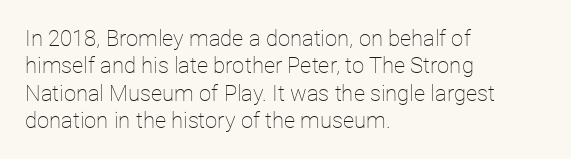
Q: Is the text bold? A: No.
Q: Is the text italic (slanted)? A: No, it is upright.
Q: Is the text underlined? A: No.
Q: How is the paragraph aligned? A: Left-aligned.
Q: Is the spacing between letters normal or unusually wide? A: Normal.
